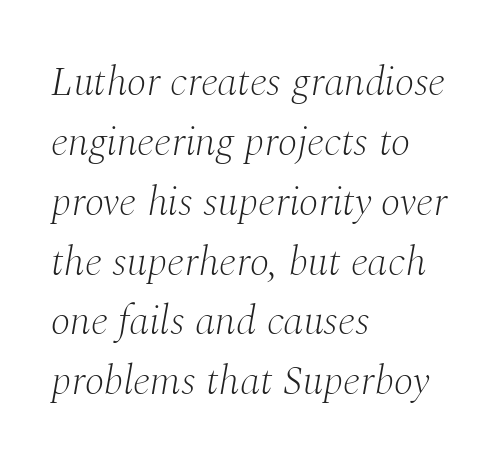
The image shows 41 px light serif type, italic (leaning right); set left-aligned, normal line spacing (1.46x), normal letter spacing, not underlined; medium stroke contrast and a medium x-height.
